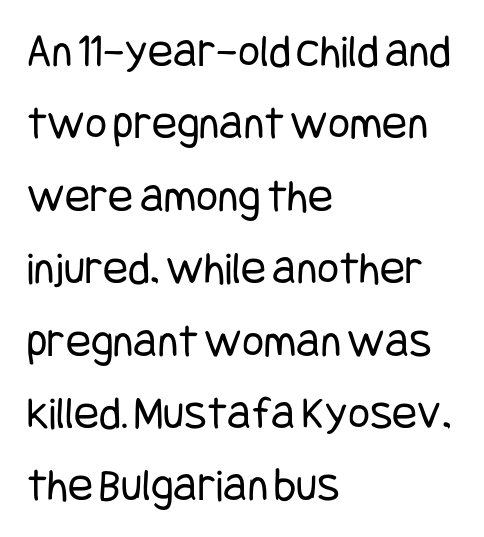
The words here are not underlined. A typesetter would mark this as roman, not italic. Notice how the passage keeps a crisp vertical edge on the left only. Each letter's strokes conclude bluntly, with no projecting serifs. Nothing heavy about these letters — not bold at all.
